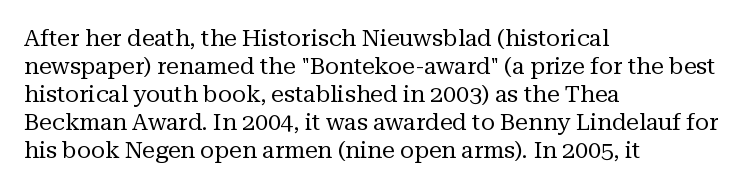
{"italic": "no", "bold": "no", "underline": "no", "align": "left", "line_spacing_ratio": 1.22, "letter_spacing": "normal", "letter_spacing_em": 0.0, "glyph_px": 23}
